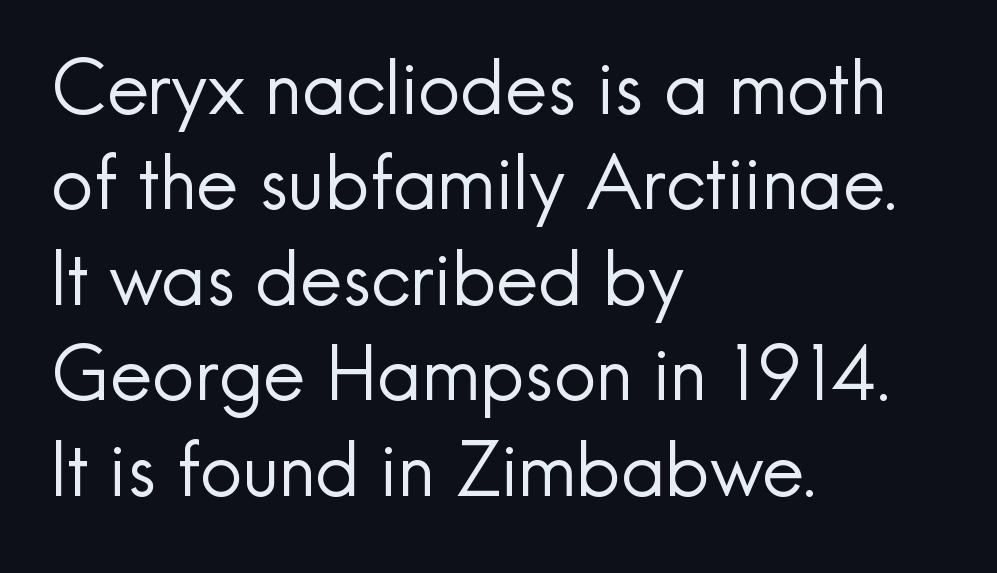
The image shows 74 px regular-weight sans-serif type, upright; set left-aligned, normal line spacing (1.29x), normal letter spacing, not underlined; a small x-height.
